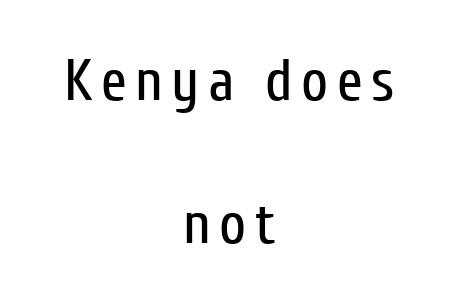
The image shows 59 px regular-weight, condensed sans-serif type, upright; set centered, loose line spacing (2.42x), not underlined; low stroke contrast and a medium x-height.
